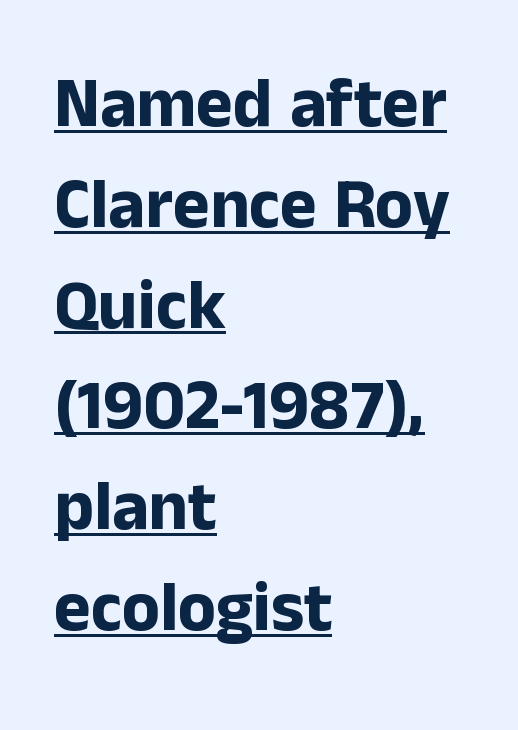
Q: Is the text bold? A: Yes.
Q: Is the text italic (slanted)? A: No, it is upright.
Q: Is the typeface a serif or a sans-serif typeface? A: Sans-serif.
Q: Is the text underlined? A: Yes.
Q: How is the paragraph aligned? A: Left-aligned.
Q: Is the spacing between letters normal or unusually wide? A: Normal.
Q: Is the spacing between lines tight, normal or loose? A: Normal.
Q: Width (condensed, normal, or wide)? A: Normal.
Q: Stroke contrast? A: Low.
Q: x-height? A: Medium.
Q: Monospaced? A: No.
